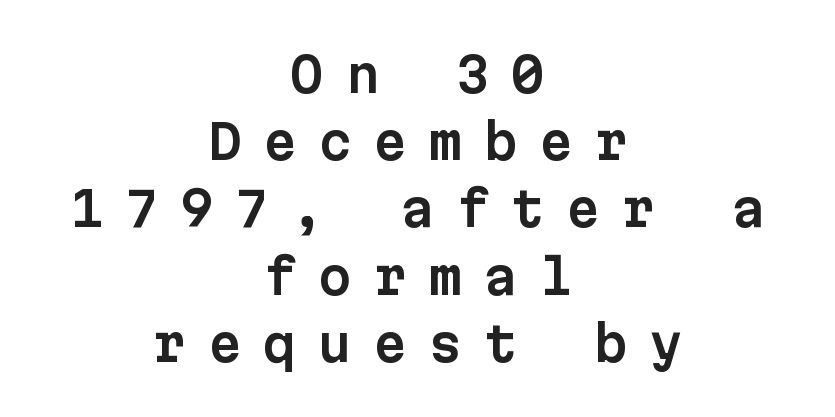
Italic? Not at all — the glyphs are vertical. Each line is balanced around a shared central axis. Think of a typewriter: that constant character pitch is what you see here. Honestly, the row spacing looks completely unremarkable.
